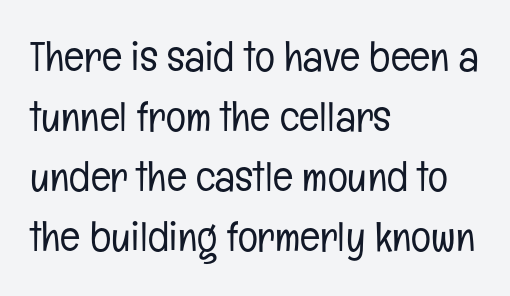
{"serif": "no", "italic": "no", "bold": "no", "weight": "light", "width": "condensed", "stroke_contrast": "low", "x_height": "medium", "monospaced": "no", "underline": "no", "align": "left", "line_spacing": "normal", "line_spacing_ratio": 1.43, "letter_spacing": "normal", "letter_spacing_em": 0.0, "glyph_px": 42}
